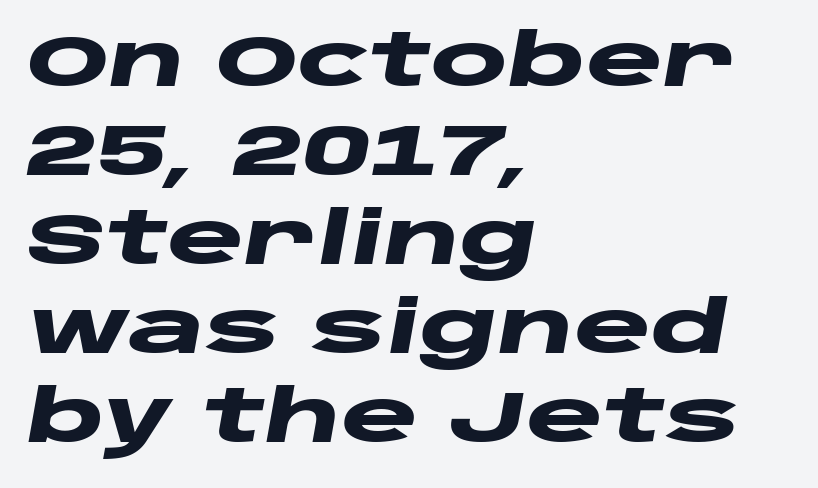
Q: Is the text bold? A: Yes.
Q: Is the text italic (slanted)? A: Yes, it leans right by about 10 degrees.
Q: Is the text underlined? A: No.
Q: How is the paragraph aligned? A: Left-aligned.
Q: Is the spacing between letters normal or unusually wide? A: Normal.
Q: Width (condensed, normal, or wide)? A: Wide.
Q: Stroke contrast? A: Low.
Q: x-height? A: Large.
Q: Monospaced? A: No.
